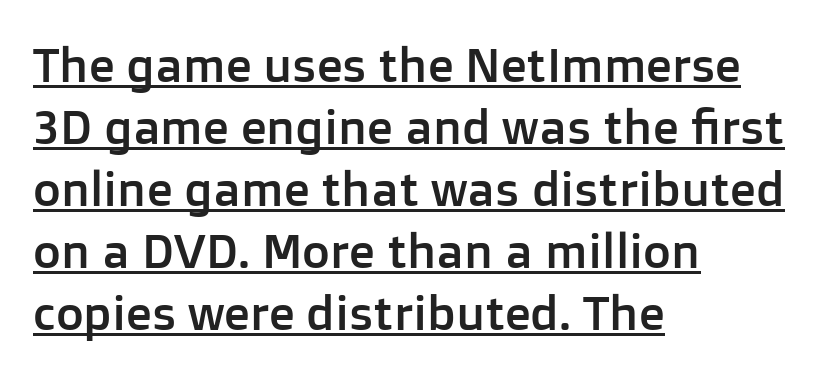
The image shows 48 px sans-serif type, upright; set left-aligned, normal line spacing (1.29x), normal letter spacing, underlined; low stroke contrast and a medium x-height.
